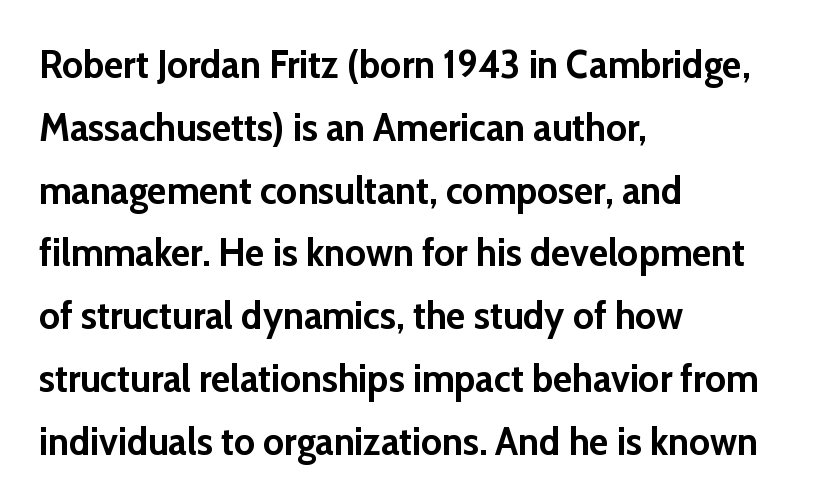
The image shows 40 px semibold sans-serif type, upright; set left-aligned, normal line spacing (1.57x), normal letter spacing, not underlined; low stroke contrast and a medium x-height.
